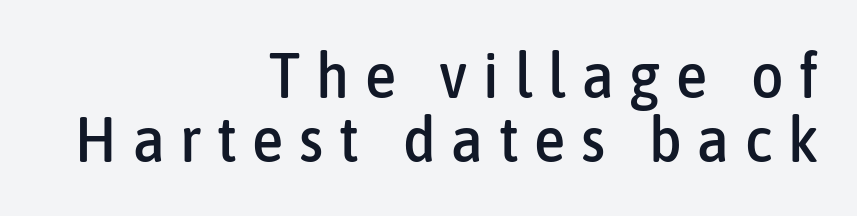
Q: Is the text italic (slanted)? A: No, it is upright.
Q: Is the typeface a serif or a sans-serif typeface? A: Sans-serif.
Q: Is the text underlined? A: No.
Q: How is the paragraph aligned? A: Right-aligned.
Q: Is the spacing between letters normal or unusually wide? A: Unusually wide.
Q: Is the spacing between lines tight, normal or loose? A: Tight.
Q: Width (condensed, normal, or wide)? A: Condensed.
Q: Stroke contrast? A: Low.
Q: x-height? A: Medium.
Q: Monospaced? A: No.
